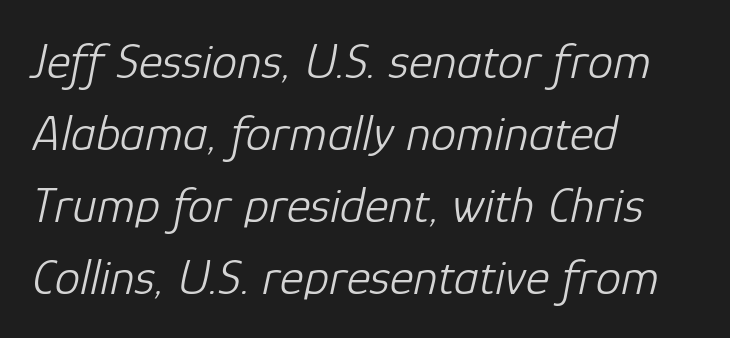
Regular leading. This rendering leaves character spacing at its baseline value. Note the varied advance widths — an 'i' is clearly narrower than an 'm'. You can tell it's italic because the verticals aren't actually vertical.
